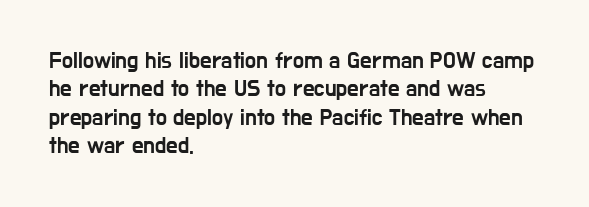
{"italic": "no", "underline": "no", "align": "left", "line_spacing_ratio": 1.23, "letter_spacing": "normal", "letter_spacing_em": 0.0, "glyph_px": 23}
